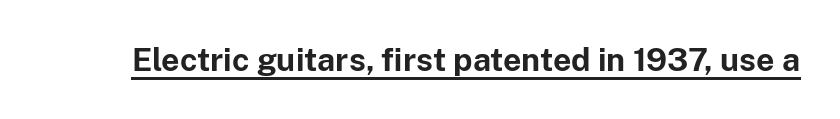
The image shows 32 px bold sans-serif type, upright; set normal letter spacing, underlined; low stroke contrast and a medium x-height.
